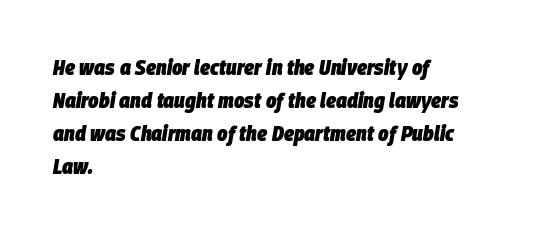
{"italic": "yes", "lean": "right", "slant_degrees": 9, "bold": "yes", "underline": "no", "align": "left", "line_spacing": "normal", "line_spacing_ratio": 1.5, "letter_spacing": "normal", "letter_spacing_em": 0.0, "glyph_px": 22}
